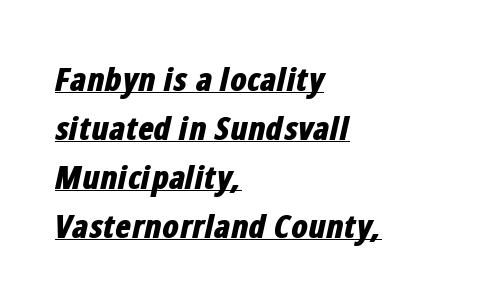
{"italic": "yes", "lean": "right", "slant_degrees": 12, "bold": "yes", "weight": "bold", "width": "condensed", "stroke_contrast": "low", "x_height": "medium", "monospaced": "no", "underline": "yes", "align": "left", "line_spacing": "normal", "line_spacing_ratio": 1.48, "letter_spacing": "normal", "letter_spacing_em": 0.0, "glyph_px": 33}
